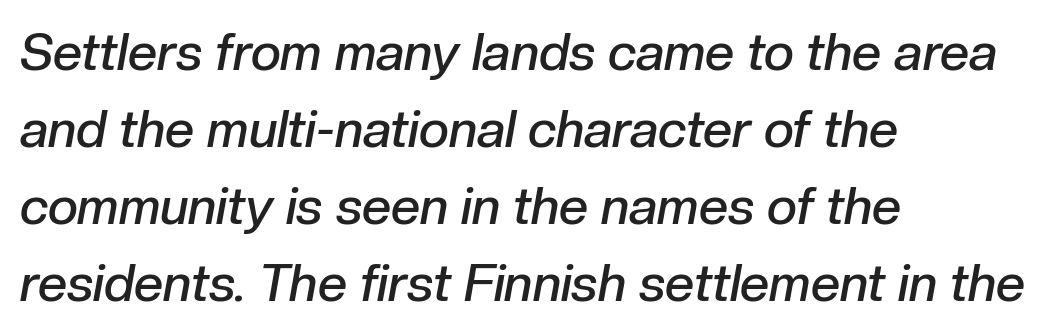
{"italic": "yes", "lean": "right", "slant_degrees": 10, "bold": "semi", "weight": "semibold", "width": "normal", "stroke_contrast": "low", "x_height": "medium", "monospaced": "no", "underline": "no", "align": "left", "line_spacing": "normal", "line_spacing_ratio": 1.48, "letter_spacing": "normal", "letter_spacing_em": 0.0, "glyph_px": 52}
